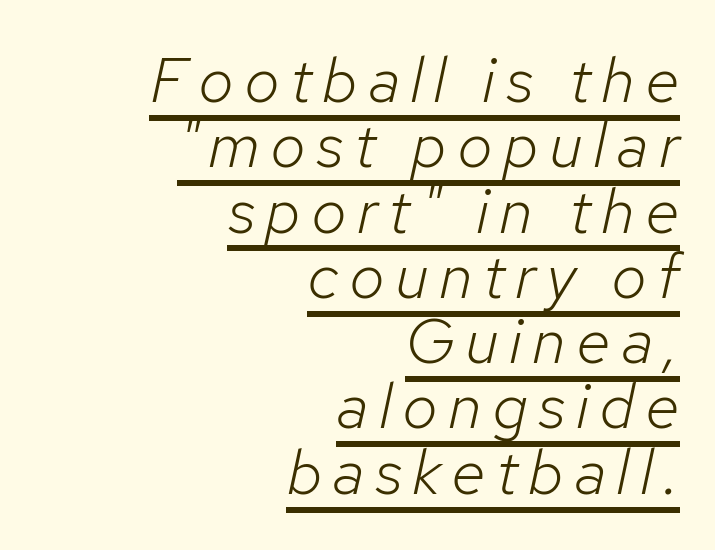
The image shows 64 px light type, italic (leaning right); set right-aligned, tight line spacing (1.02x), underlined; low stroke contrast and a medium x-height.
